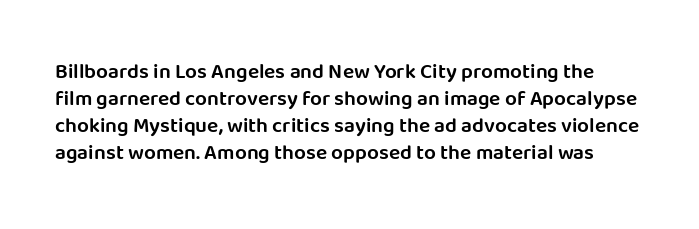
The image shows 21 px text type, upright; set normal line spacing (1.29x), normal letter spacing, not underlined.
